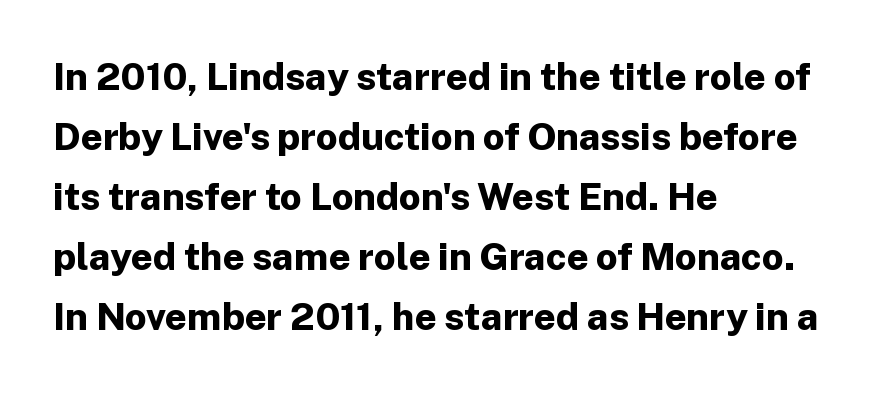
The image shows 38 px bold sans-serif type, upright; set left-aligned, normal line spacing (1.58x), normal letter spacing, not underlined; low stroke contrast and a medium x-height.
